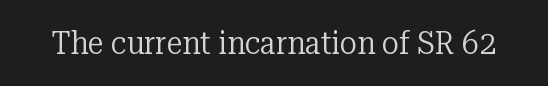
{"serif": "yes", "italic": "no", "bold": "no", "weight": "regular", "width": "normal", "stroke_contrast": "low", "x_height": "medium", "monospaced": "no", "underline": "no", "letter_spacing": "normal", "letter_spacing_em": 0.0, "glyph_px": 32}
